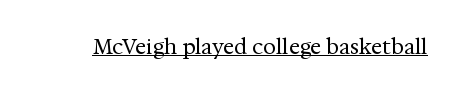
The image shows 21 px text type, upright; set normal letter spacing, underlined.
